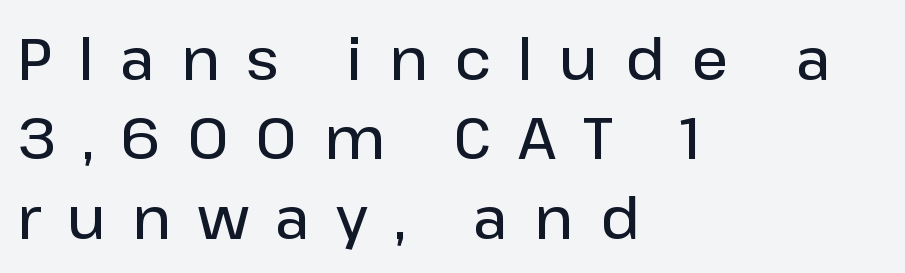
Each letter keeps its own natural width here, so spacing adapts to shape. Baseline-to-baseline distance is the conventional proportion of letter height. The strip under each line holds only bare page. Regarding serifs, this sample does without them.
